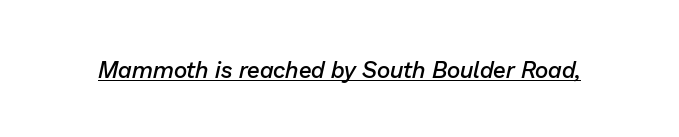
The image shows 23 px text type, italic (leaning right); set normal letter spacing, underlined.
